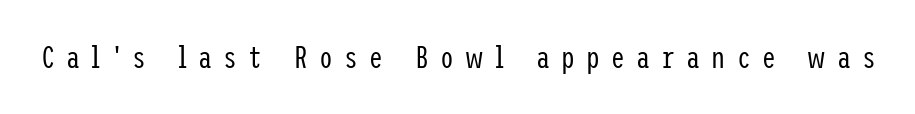
Q: Is the text bold? A: No.
Q: Is the text italic (slanted)? A: No, it is upright.
Q: Is the typeface a serif or a sans-serif typeface? A: Sans-serif.
Q: Is the text underlined? A: No.
Q: Is the spacing between letters normal or unusually wide? A: Unusually wide.
Q: Width (condensed, normal, or wide)? A: Condensed.
Q: Stroke contrast? A: Low.
Q: x-height? A: Medium.
